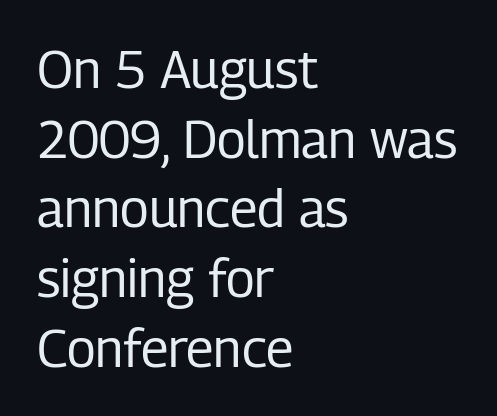
The image shows 52 px regular-weight, condensed sans-serif type, upright; set left-aligned, normal line spacing (1.34x), normal letter spacing, not underlined; low stroke contrast and a medium x-height.
